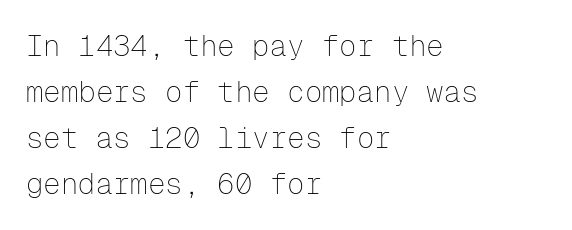
{"serif": "no", "italic": "no", "bold": "no", "weight": "thin", "width": "normal", "stroke_contrast": "low", "x_height": "medium", "monospaced": "yes", "underline": "no", "align": "left", "line_spacing": "normal", "line_spacing_ratio": 1.59, "letter_spacing": "normal", "letter_spacing_em": 0.0, "glyph_px": 29}
